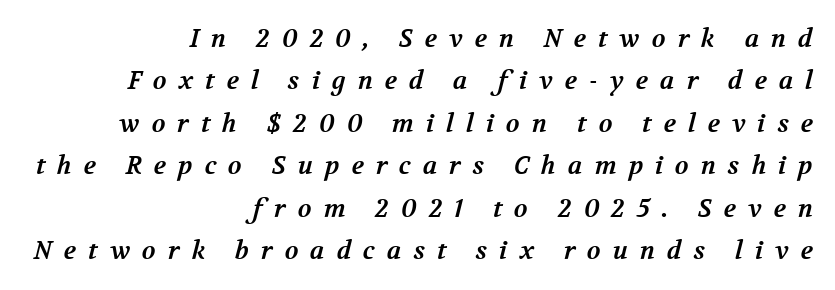
{"bold": "yes", "underline": "no", "align": "right", "line_spacing": "normal", "line_spacing_ratio": 1.7, "letter_spacing": "wide", "letter_spacing_em": 0.48, "glyph_px": 25}
